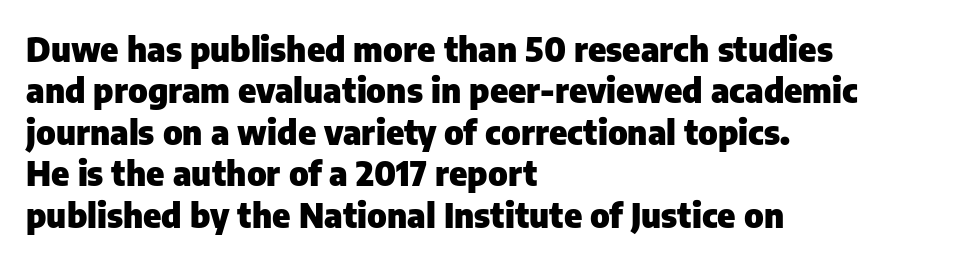
The image shows 34 px heavy sans-serif type, upright; set left-aligned, line spacing 1.22x, normal letter spacing, not underlined; low stroke contrast and a medium x-height.
